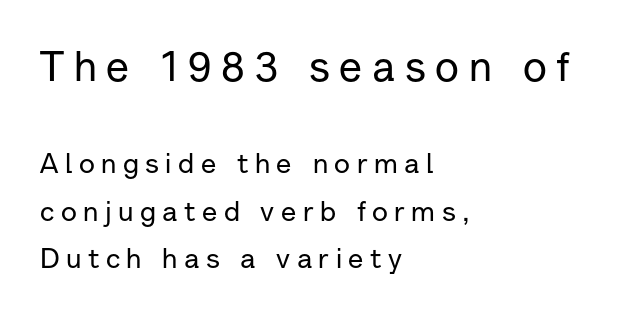
{"serif": "no", "italic": "no", "width": "normal", "stroke_contrast": "low", "x_height": "medium", "monospaced": "no", "underline": "no", "align": "left", "line_spacing": "normal", "line_spacing_ratio": 1.7, "letter_spacing": "wide", "letter_spacing_em": 0.23, "larger_block": "first", "size_ratio": 1.5, "glyph_px": 42}
